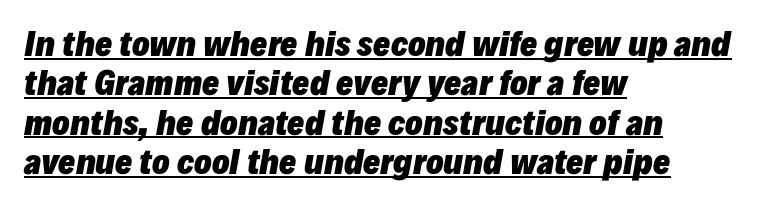
{"italic": "yes", "lean": "right", "slant_degrees": 10, "bold": "yes", "weight": "heavy", "width": "normal", "stroke_contrast": "low", "x_height": "medium", "monospaced": "no", "underline": "yes", "align": "left", "line_spacing_ratio": 1.23, "letter_spacing": "normal", "letter_spacing_em": 0.0, "glyph_px": 32}
